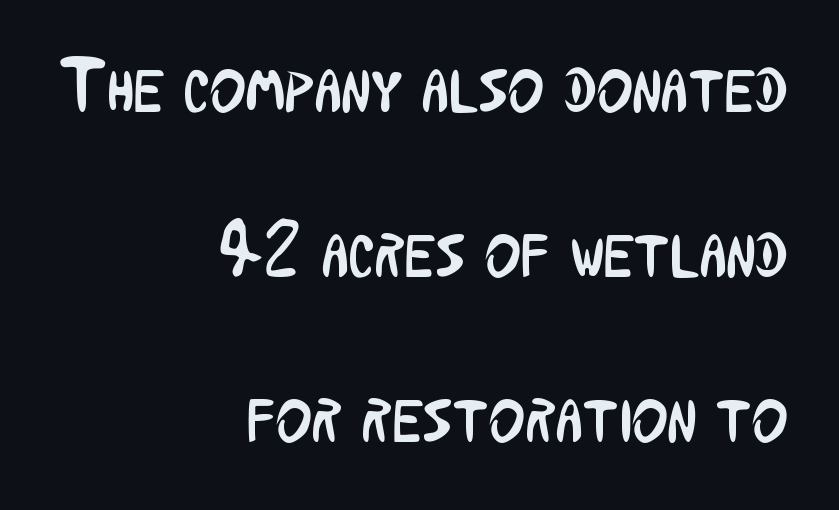
{"serif": "no", "italic": "no", "bold": "no", "weight": "regular", "width": "condensed", "stroke_contrast": "low", "x_height": "medium", "monospaced": "no", "underline": "no", "align": "right", "line_spacing": "loose", "line_spacing_ratio": 2.14, "letter_spacing": "normal", "letter_spacing_em": 0.0, "glyph_px": 77}
